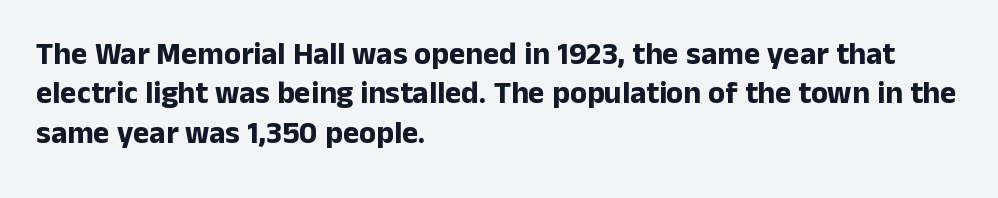
The typesetter chose a ragged-right arrangement here. A typesetter would call this zero additional tracking. A full-strength bold gives these letters their thick strokes. Nope, no serifs anywhere on these letters. Italic? Not at all — the glyphs are vertical. Do the characters align in a grid? No, the font is proportional.
